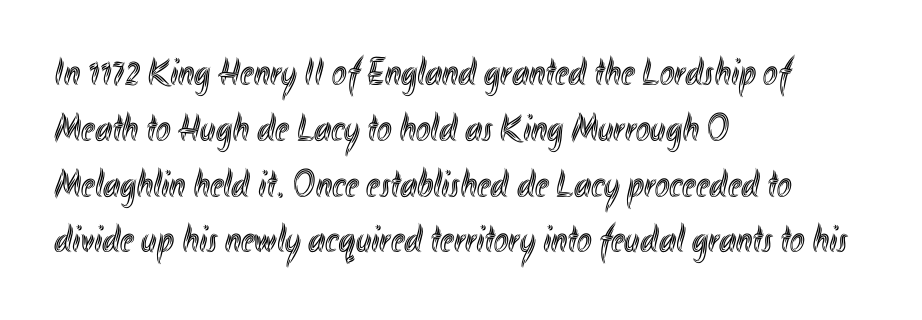
Q: Is the text italic (slanted)? A: Yes.
Q: Is the text underlined? A: No.
Q: How is the paragraph aligned? A: Left-aligned.
Q: Is the spacing between letters normal or unusually wide? A: Normal.
Q: Is the spacing between lines tight, normal or loose? A: Normal.
Q: Width (condensed, normal, or wide)? A: Condensed.
Q: x-height? A: Small.
Q: Monospaced? A: No.
